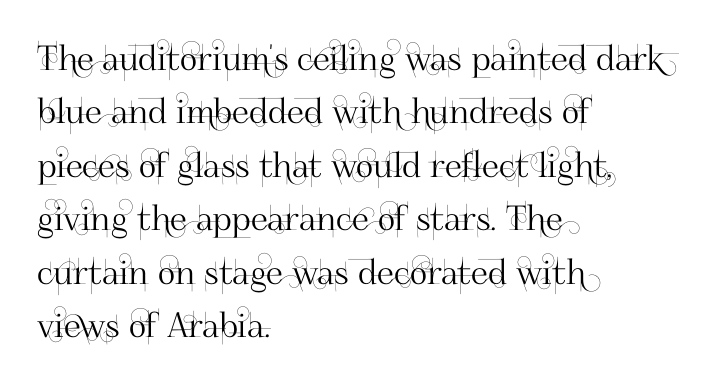
Q: Is the text italic (slanted)? A: No, it is upright.
Q: Is the typeface a serif or a sans-serif typeface? A: Sans-serif.
Q: Is the text underlined? A: No.
Q: How is the paragraph aligned? A: Left-aligned.
Q: Is the spacing between letters normal or unusually wide? A: Normal.
Q: Is the spacing between lines tight, normal or loose? A: Normal.
Q: Width (condensed, normal, or wide)? A: Normal.
Q: Stroke contrast? A: High.
Q: x-height? A: Small.
Q: Monospaced? A: No.
